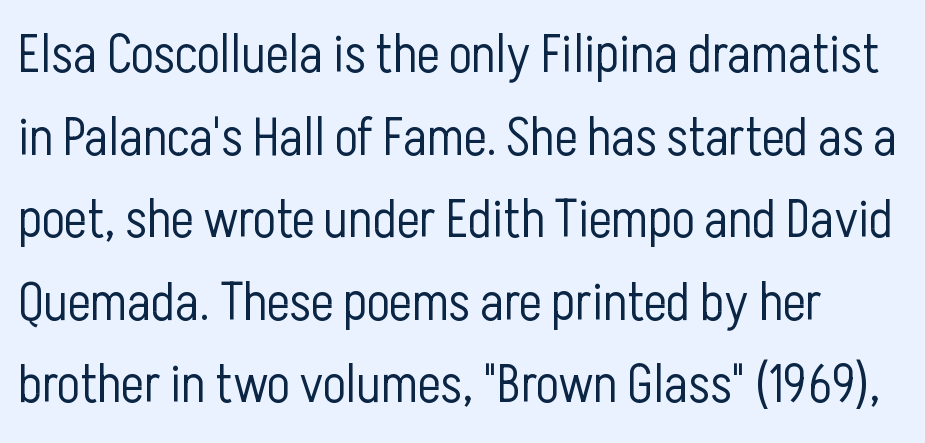
The area under the type is left untouched. Upright lettering throughout. These lines keep a tight, regular rhythm from letter to letter. The font sits on the lighter half of the weight spectrum, regular included. Each letter keeps its own natural width here, so spacing adapts to shape. Students, observe: this is what conventionally led text looks like.
